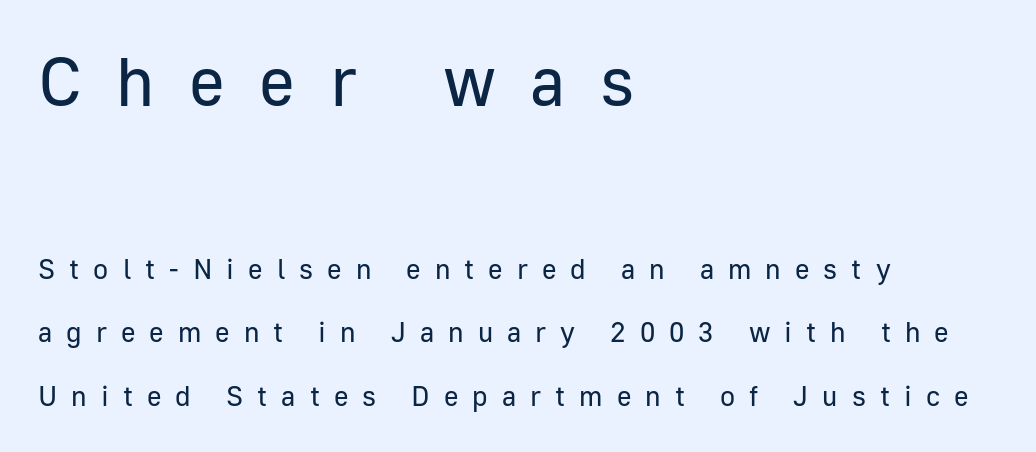
{"serif": "no", "italic": "no", "bold": "no", "weight": "regular", "width": "normal", "stroke_contrast": "low", "x_height": "medium", "monospaced": "no", "underline": "no", "align": "left", "line_spacing": "loose", "line_spacing_ratio": 2.28, "letter_spacing": "wide", "letter_spacing_em": 0.5, "larger_block": "first", "size_ratio": 2.46, "glyph_px": 69}
